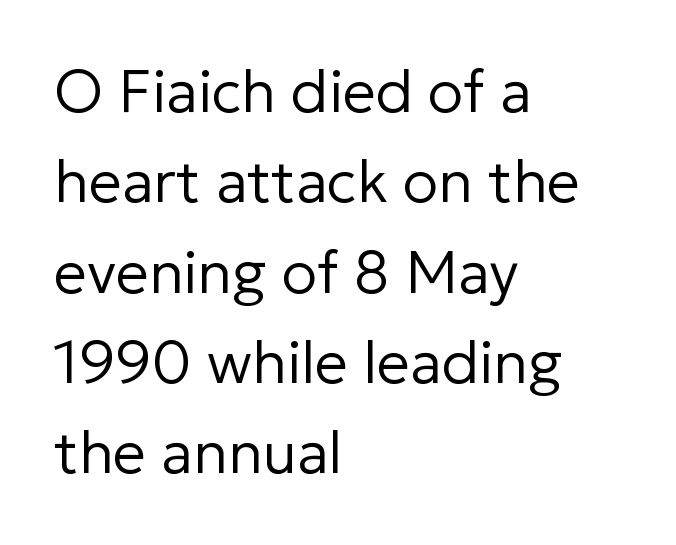
It's the straight-up-and-down kind of type. This block has exactly the height ordinary leading produces. The type is set solid horizontally, with unmodified tracking. On a weight scale, this lands at 450 or below. The passage shown is typed in a proportional face where columns would drift.
